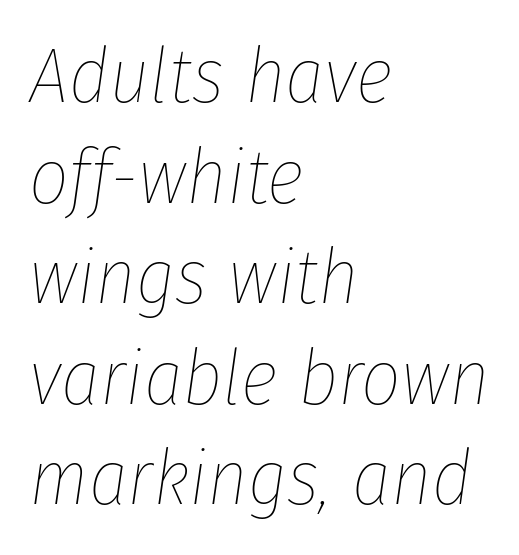
If you drew a ruler down the left edge, every line would touch it. A typesetter would call this zero additional tracking. Nothing heavy about these letters — not bold at all. Think of a printed novel: that variable character pitch is what you see here.
